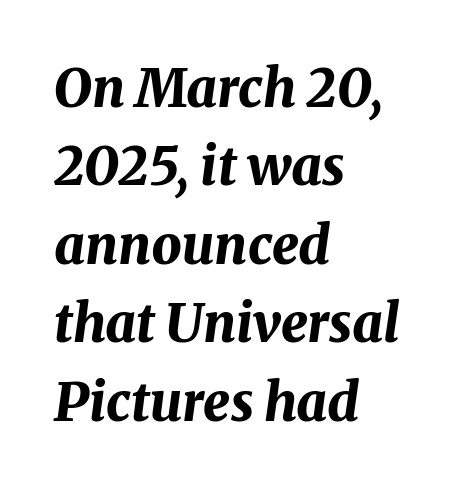
The image shows 53 px bold type, italic (leaning right); set left-aligned, normal line spacing (1.48x), normal letter spacing, not underlined; medium stroke contrast and a medium x-height.
